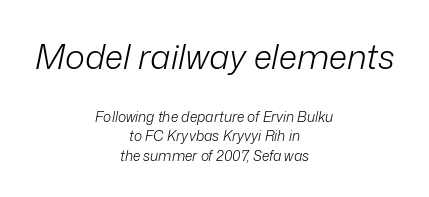
The image shows 34 px light type, italic (leaning right); set centered, normal line spacing (1.4x), normal letter spacing, not underlined; the first (top) block is 2.43x larger; low stroke contrast and a medium x-height.
